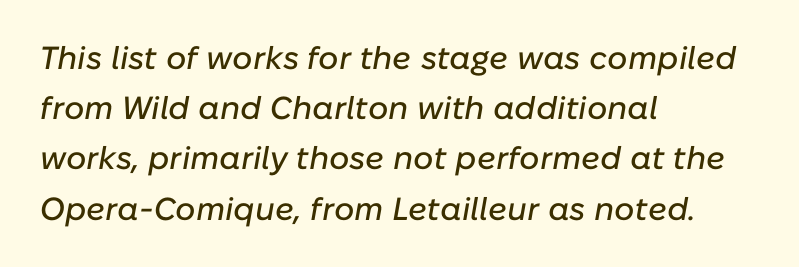
Q: Is the text italic (slanted)? A: Yes, it leans right by about 10 degrees.
Q: Is the text underlined? A: No.
Q: How is the paragraph aligned? A: Left-aligned.
Q: Is the spacing between letters normal or unusually wide? A: Normal.
Q: Is the spacing between lines tight, normal or loose? A: Normal.
Q: Width (condensed, normal, or wide)? A: Normal.
Q: Stroke contrast? A: Low.
Q: x-height? A: Medium.
Q: Monospaced? A: No.
